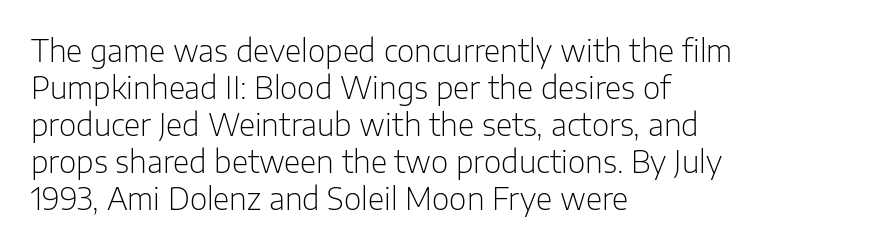
The image shows 30 px light sans-serif type, upright; set left-aligned, line spacing 1.23x, normal letter spacing, not underlined; low stroke contrast and a medium x-height.
